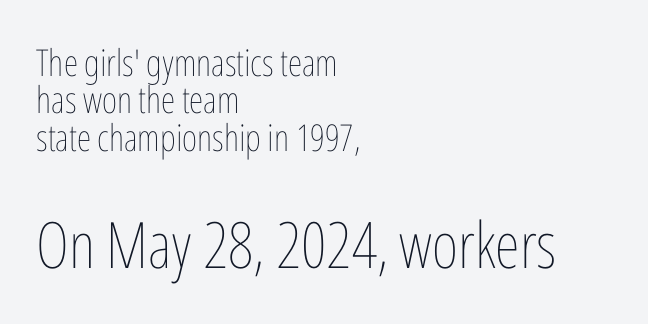
{"italic": "no", "bold": "no", "weight": "thin", "width": "condensed", "stroke_contrast": "low", "x_height": "medium", "monospaced": "no", "underline": "no", "align": "left", "line_spacing": "tight", "line_spacing_ratio": 1.01, "letter_spacing": "normal", "letter_spacing_em": 0.0, "larger_block": "second", "size_ratio": 1.73, "glyph_px": 64}
